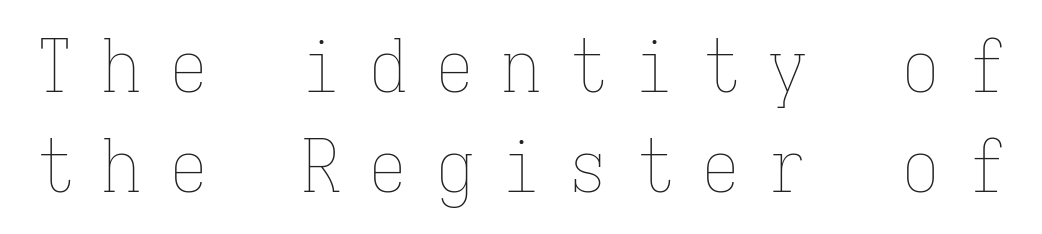
{"italic": "no", "bold": "no", "weight": "thin", "width": "condensed", "stroke_contrast": "low", "x_height": "medium", "monospaced": "yes", "underline": "no", "line_spacing": "normal", "line_spacing_ratio": 1.35, "letter_spacing": "wide", "letter_spacing_em": 0.4, "glyph_px": 74}
